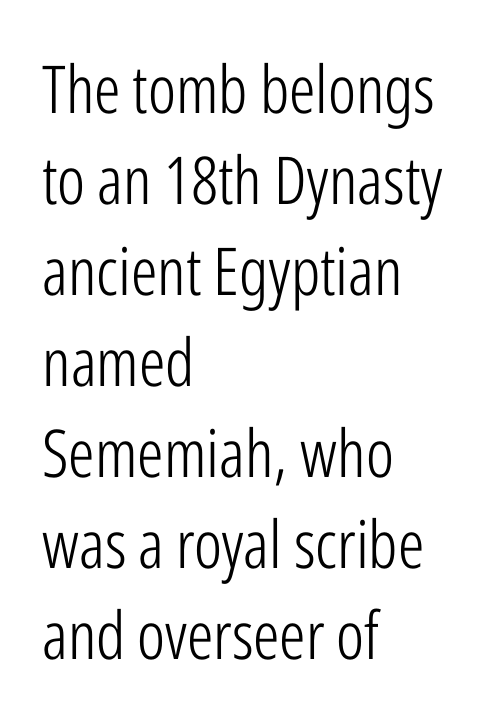
{"serif": "no", "italic": "no", "bold": "no", "weight": "light", "width": "condensed", "stroke_contrast": "low", "x_height": "medium", "monospaced": "no", "underline": "no", "align": "left", "line_spacing": "normal", "line_spacing_ratio": 1.38, "letter_spacing": "normal", "letter_spacing_em": 0.0, "glyph_px": 66}
